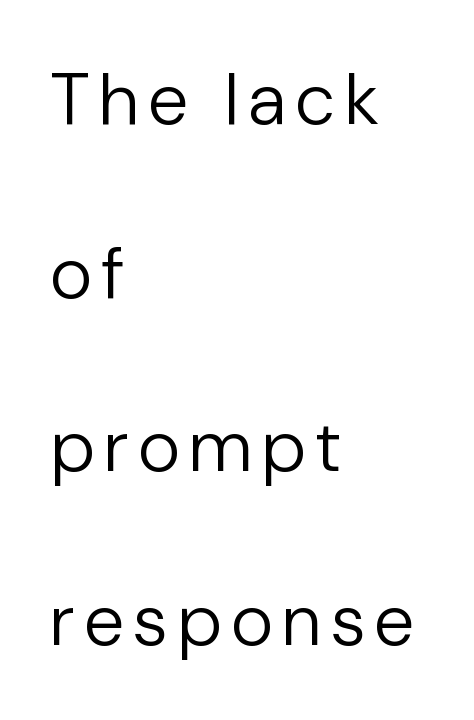
{"serif": "no", "italic": "no", "bold": "no", "weight": "regular", "width": "normal", "stroke_contrast": "low", "x_height": "medium", "monospaced": "no", "underline": "no", "align": "left", "line_spacing": "loose", "line_spacing_ratio": 2.38, "glyph_px": 73}
